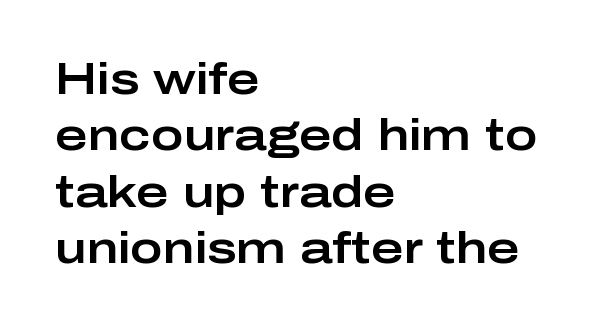
Q: Is the text italic (slanted)? A: No, it is upright.
Q: Is the typeface a serif or a sans-serif typeface? A: Sans-serif.
Q: Is the text underlined? A: No.
Q: How is the paragraph aligned? A: Left-aligned.
Q: Is the spacing between letters normal or unusually wide? A: Normal.
Q: Is the spacing between lines tight, normal or loose? A: Normal.
Q: Width (condensed, normal, or wide)? A: Wide.
Q: Stroke contrast? A: Low.
Q: x-height? A: Medium.
Q: Monospaced? A: No.
